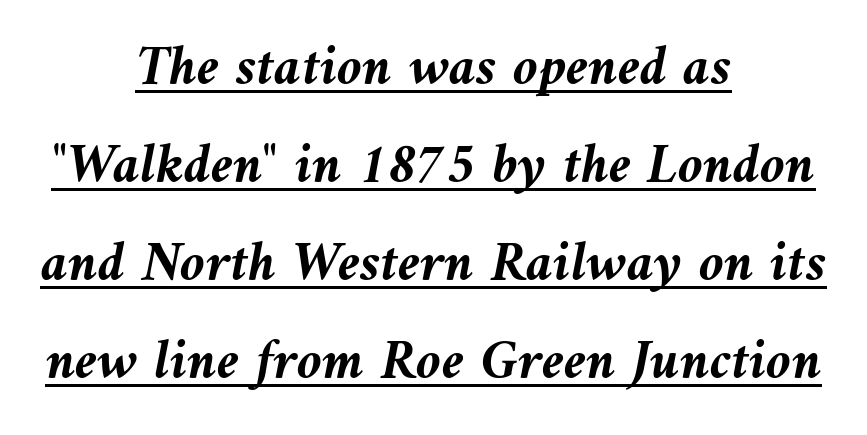
{"italic": "yes", "lean": "left", "slant_degrees": 10, "bold": "yes", "weight": "semibold", "width": "normal", "stroke_contrast": "medium", "x_height": "medium", "monospaced": "no", "underline": "yes", "align": "center", "line_spacing_ratio": 1.72, "letter_spacing": "normal", "letter_spacing_em": 0.0, "glyph_px": 57}
